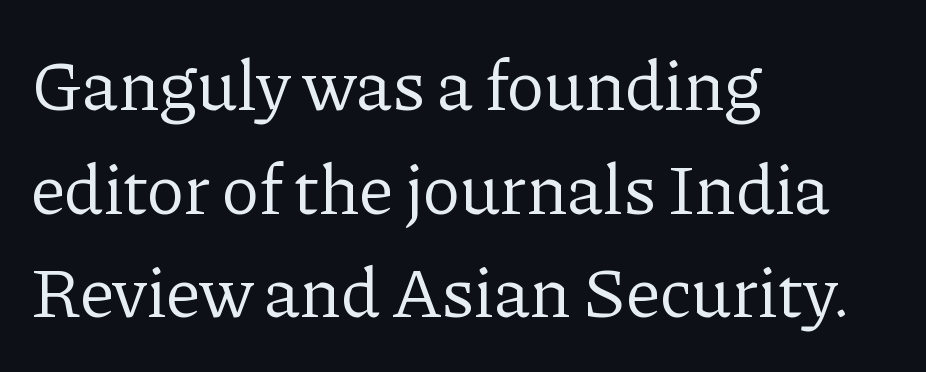
Here the designer chose a conventional face with non-uniform glyph widths. Layout note: lines flush left. Summary of weight: not heavy and not bold. The passage shown is typeset with a serif family. The zone under the glyphs is completely vacant.
